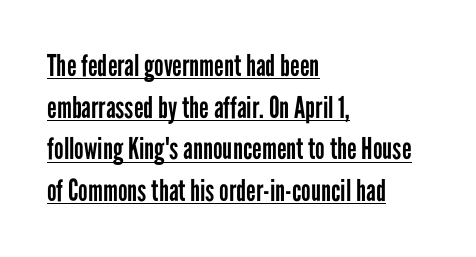
{"serif": "no", "italic": "no", "bold": "no", "weight": "regular", "width": "condensed", "stroke_contrast": "low", "x_height": "medium", "monospaced": "no", "underline": "yes", "align": "left", "line_spacing": "normal", "line_spacing_ratio": 1.39, "letter_spacing": "normal", "letter_spacing_em": 0.0, "glyph_px": 30}
